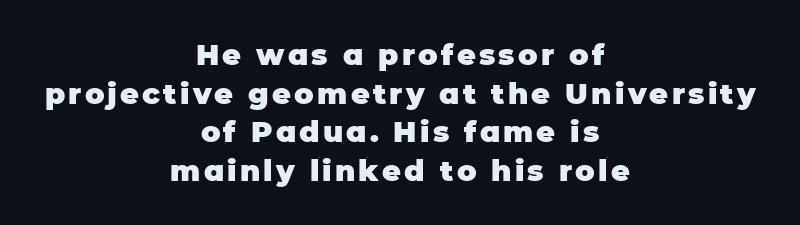
Proportional: the letters do not fall into vertical columns. It's the straight-up-and-down kind of type. Weight: bold. Rows of type keep a routine distance in the vertical direction. No word sits above an underline. What kind of face is this? One without serifs — a sans.
